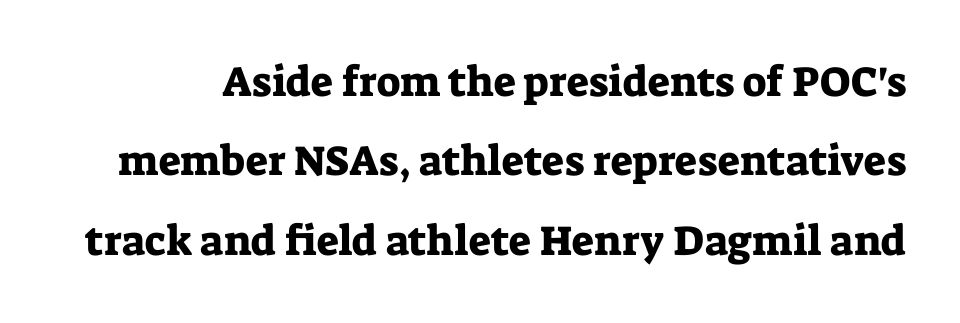
The image shows 42 px serif type, upright; set line spacing 1.89x, normal letter spacing, not underlined; low stroke contrast and a medium x-height.
